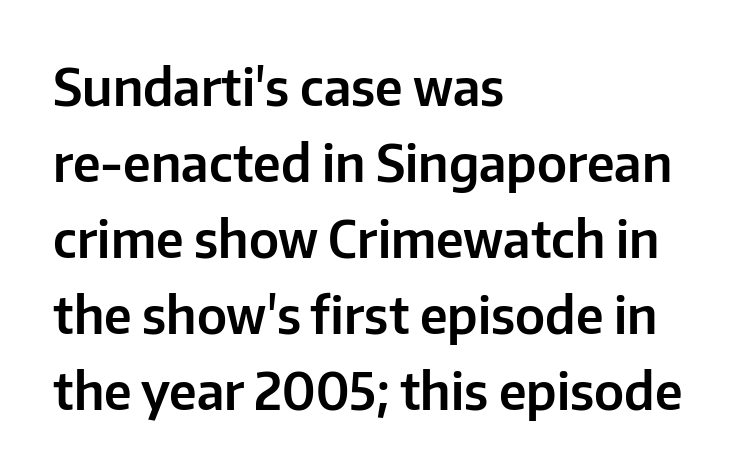
Q: Is the text italic (slanted)? A: No, it is upright.
Q: Is the typeface a serif or a sans-serif typeface? A: Sans-serif.
Q: Is the text underlined? A: No.
Q: How is the paragraph aligned? A: Left-aligned.
Q: Is the spacing between letters normal or unusually wide? A: Normal.
Q: Is the spacing between lines tight, normal or loose? A: Normal.
Q: Width (condensed, normal, or wide)? A: Normal.
Q: Stroke contrast? A: Low.
Q: x-height? A: Medium.
Q: Monospaced? A: No.
